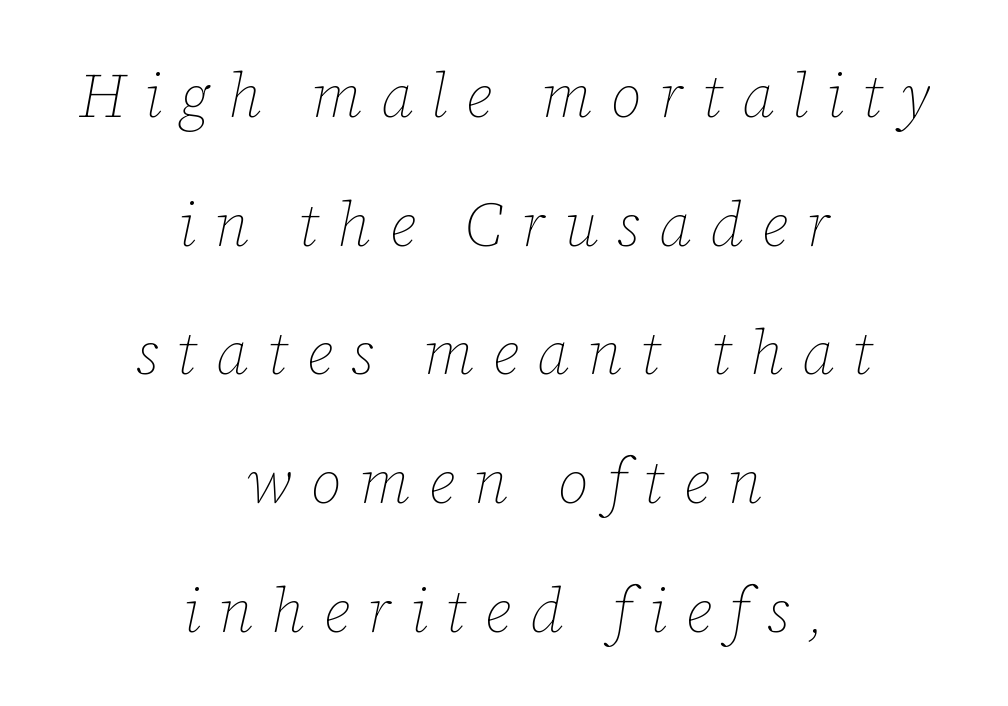
Q: Is the text bold? A: No.
Q: Is the text italic (slanted)? A: Yes, it leans right by about 12 degrees.
Q: Is the text underlined? A: No.
Q: How is the paragraph aligned? A: Centered.
Q: Is the spacing between letters normal or unusually wide? A: Unusually wide.
Q: Is the spacing between lines tight, normal or loose? A: Loose.
Q: Width (condensed, normal, or wide)? A: Normal.
Q: Stroke contrast? A: Low.
Q: x-height? A: Medium.
Q: Monospaced? A: No.
